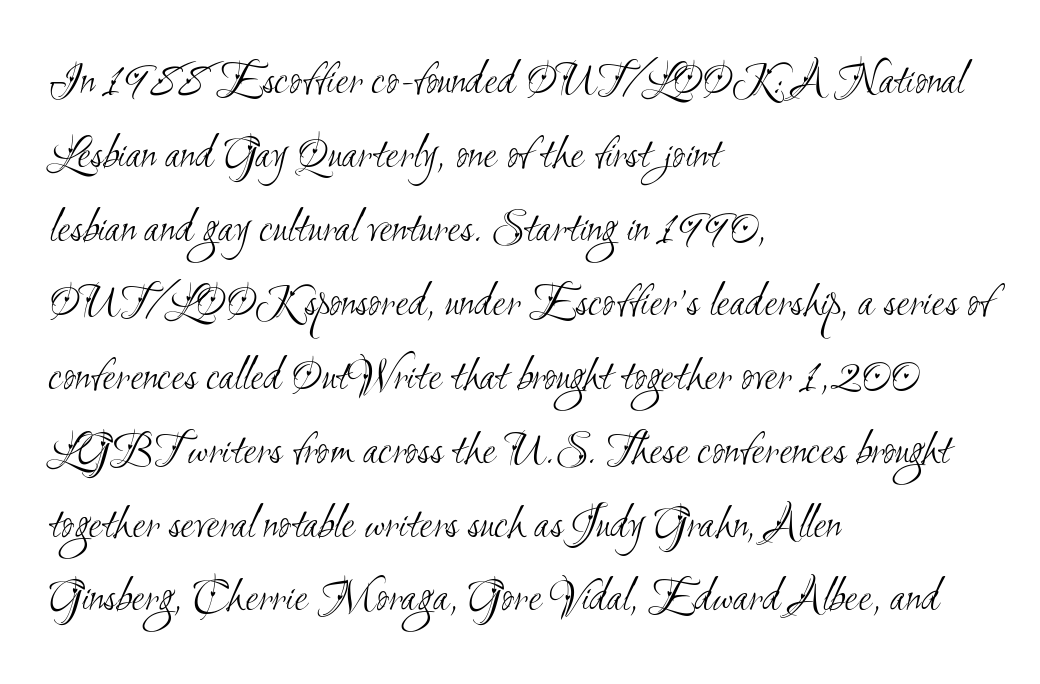
{"serif": "no", "bold": "no", "weight": "light", "width": "condensed", "stroke_contrast": "medium", "x_height": "small", "monospaced": "no", "underline": "no", "align": "left", "line_spacing": "normal", "line_spacing_ratio": 1.54, "letter_spacing": "normal", "letter_spacing_em": 0.0, "glyph_px": 48}
